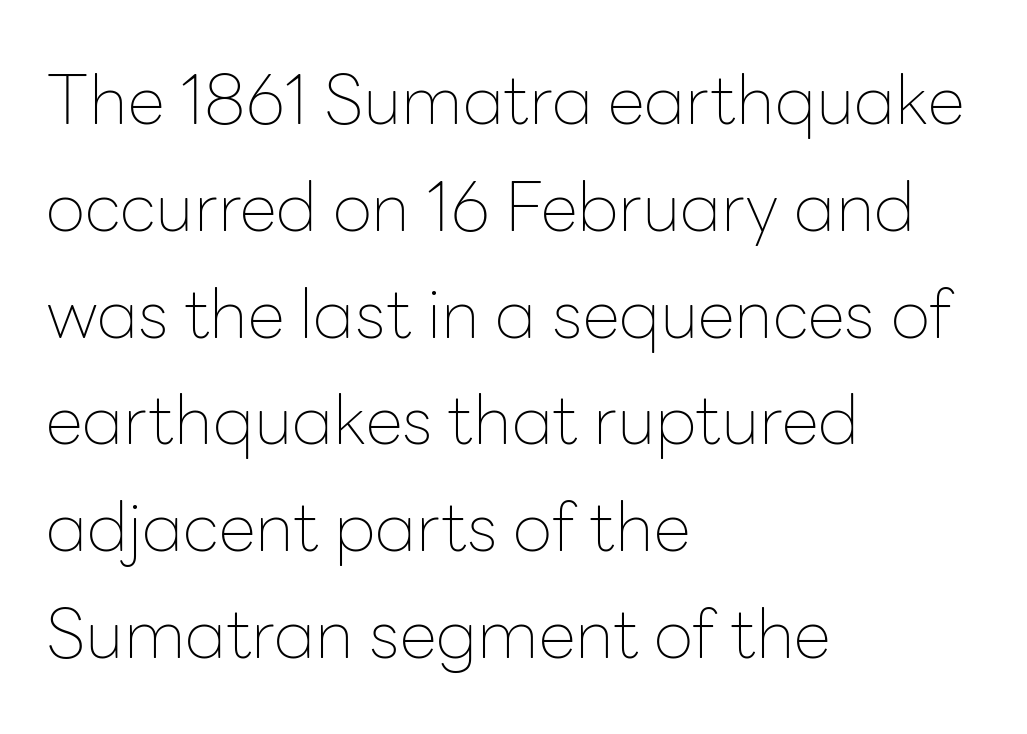
Every character sits straight up, as roman type does. The rag falls on the right side of this text block. Here the designer chose a conventional face with non-uniform glyph widths. Rows of type keep a routine distance in the vertical direction. The font sits on the lighter half of the weight spectrum, regular included. No word sits above an underline.
